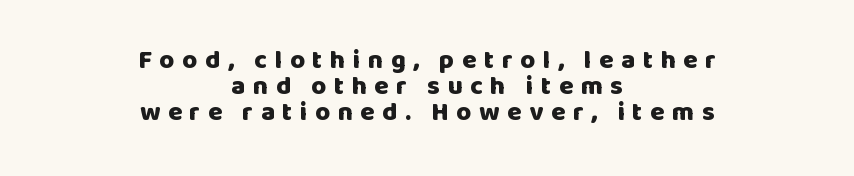
Q: Is the text bold? A: Yes.
Q: Is the text italic (slanted)? A: No, it is upright.
Q: Is the text underlined? A: No.
Q: How is the paragraph aligned? A: Centered.
Q: Is the spacing between letters normal or unusually wide? A: Unusually wide.
Q: Is the spacing between lines tight, normal or loose? A: Tight.
